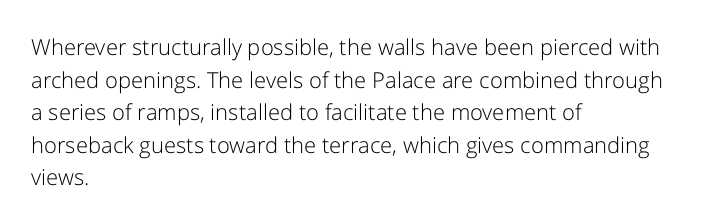
{"italic": "no", "bold": "no", "underline": "no", "align": "left", "line_spacing": "normal", "line_spacing_ratio": 1.48, "letter_spacing": "normal", "letter_spacing_em": 0.0, "glyph_px": 22}
